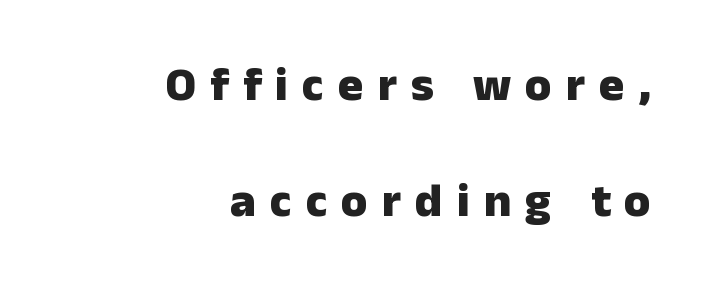
The image shows 48 px heavy sans-serif type, upright; set right-aligned, loose line spacing (2.41x), unusually wide letter spacing (+0.29 em), not underlined; low stroke contrast and a medium x-height.
